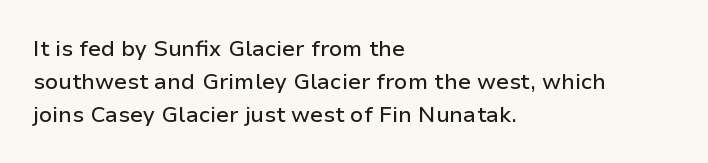
{"italic": "no", "underline": "no", "align": "left", "line_spacing": "normal", "line_spacing_ratio": 1.5, "letter_spacing": "normal", "letter_spacing_em": 0.0, "glyph_px": 22}
